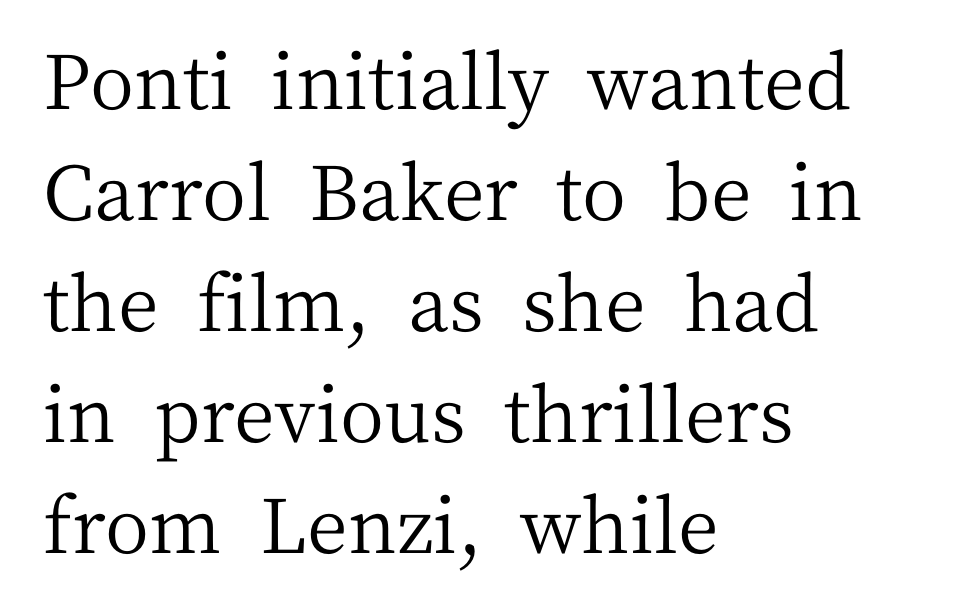
{"serif": "yes", "italic": "no", "bold": "no", "weight": "regular", "width": "normal", "stroke_contrast": "medium", "x_height": "medium", "monospaced": "no", "underline": "no", "align": "left", "line_spacing": "normal", "line_spacing_ratio": 1.46, "letter_spacing": "normal", "letter_spacing_em": 0.0, "glyph_px": 76}
